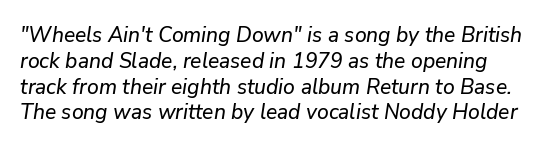
This sample uses an oblique cut, with every glyph tilted off the vertical. Look at the tracking — it's just the regular setting, nothing added. Type without underlining.
